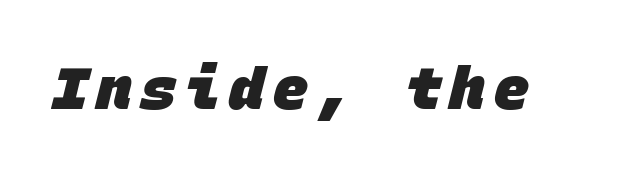
The image shows 58 px heavy sans-serif type, monospaced; set not underlined; low stroke contrast and a large x-height.
